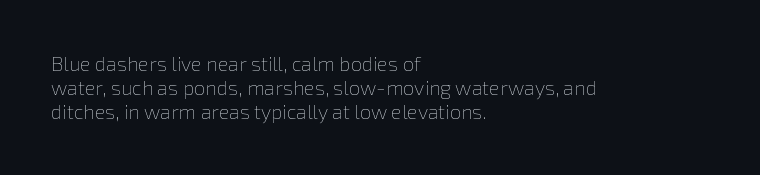
{"italic": "no", "bold": "no", "underline": "no", "align": "left", "line_spacing_ratio": 1.2, "letter_spacing": "normal", "letter_spacing_em": 0.0, "glyph_px": 20}
